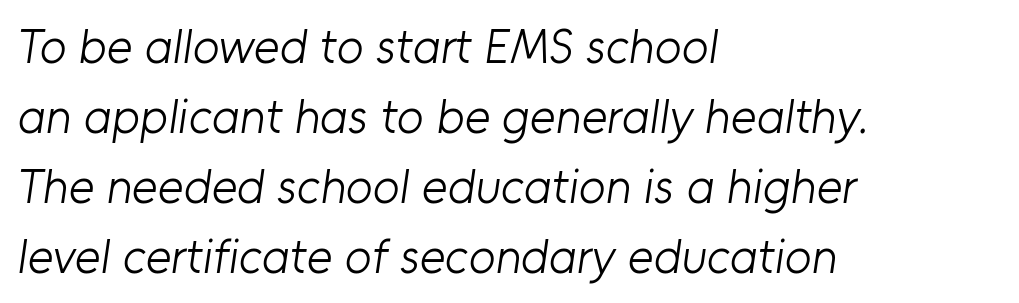
No heavy texture on the line: the type isn't bold. Students, note that the glyphs here touch the page at normal intervals. The setting favours the left margin, as ordinary paragraphs usually do. Is this a fixed-width face? No — the glyphs have proportional, varying widths.
